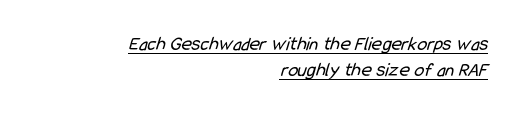
Does the copy run flush right? Yes — the right margin is perfectly even. These lines keep a tight, regular rhythm from letter to letter. Heaviness? Minimal to ordinary, like unemphasized prose. The leading is moderate, giving the passage an even texture.
